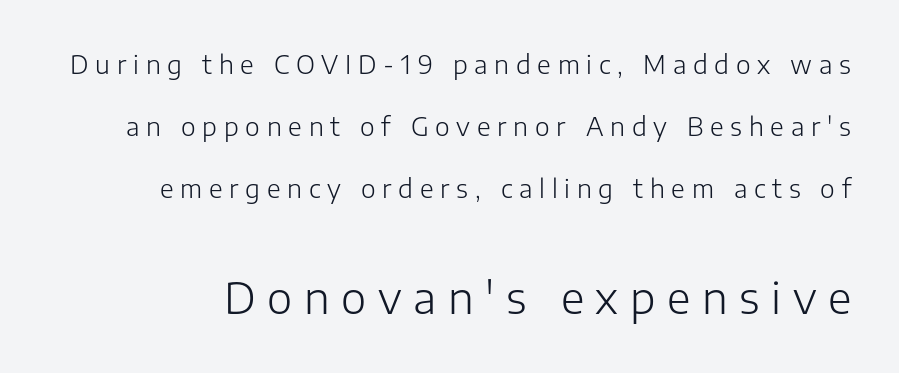
Q: Is the text bold? A: No.
Q: Is the text italic (slanted)? A: No, it is upright.
Q: Is the typeface a serif or a sans-serif typeface? A: Sans-serif.
Q: Is the text underlined? A: No.
Q: Is the spacing between letters normal or unusually wide? A: Unusually wide.
Q: Is the spacing between lines tight, normal or loose? A: Loose.
Q: Which block of text is set in a larger size, the first (top) or the second (bottom)? A: The second (bottom) one.
Q: Width (condensed, normal, or wide)? A: Normal.
Q: Stroke contrast? A: Low.
Q: x-height? A: Medium.
Q: Monospaced? A: No.
